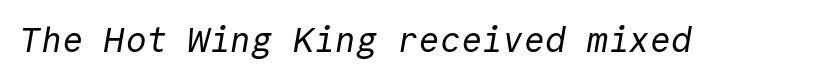
{"serif": "no", "bold": "no", "weight": "regular", "width": "normal", "x_height": "medium", "monospaced": "yes", "underline": "no", "letter_spacing": "normal", "letter_spacing_em": 0.0, "glyph_px": 35}
